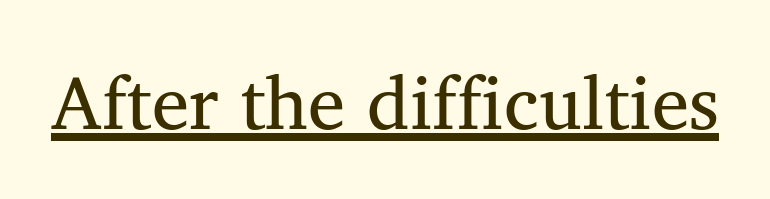
The letters advance in unequal steps, a hallmark of proportional type. In terms of letterspacing, this is plain default setting. To sum up the face: it has serifs. The words here are underlined.
